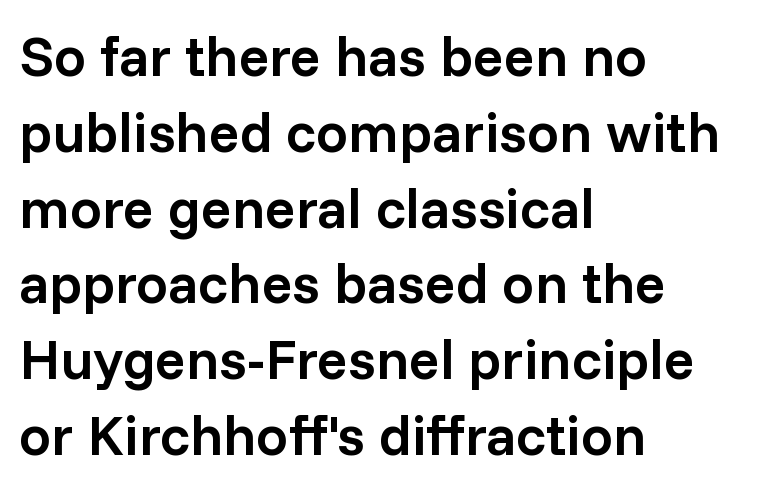
Regular leading. Letter spacing: default. The text block is weighted toward the left margin, trailing off unevenly rightward. Is this a fixed-width face? No — the glyphs have proportional, varying widths. Notice the strokes are somewhat thickened but not fully heavy: this is a semibold.
